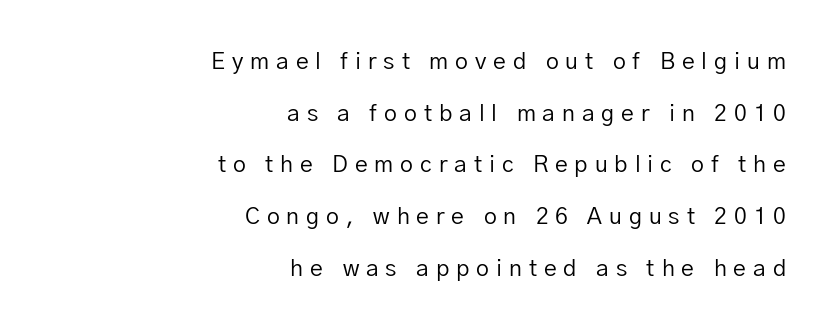
{"italic": "no", "bold": "no", "underline": "no", "align": "right", "line_spacing": "loose", "line_spacing_ratio": 2.25, "letter_spacing": "wide", "letter_spacing_em": 0.3, "glyph_px": 23}
